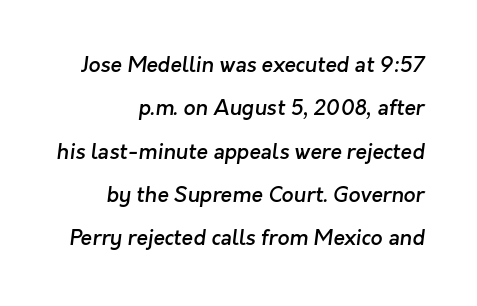
The image shows 21 px text type; set loose line spacing (2.06x), normal letter spacing, not underlined.
